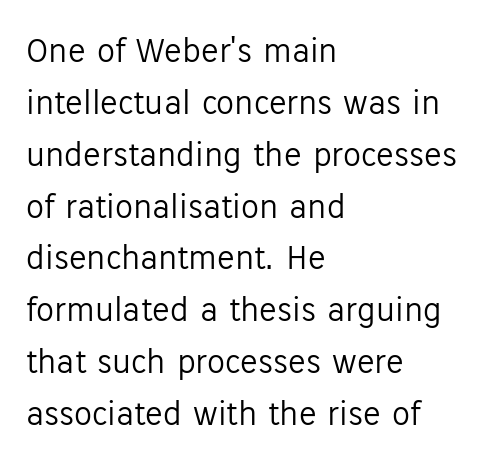
Q: Is the text bold? A: No.
Q: Is the text italic (slanted)? A: No, it is upright.
Q: Is the typeface a serif or a sans-serif typeface? A: Sans-serif.
Q: Is the text underlined? A: No.
Q: How is the paragraph aligned? A: Left-aligned.
Q: Is the spacing between letters normal or unusually wide? A: Normal.
Q: Is the spacing between lines tight, normal or loose? A: Normal.
Q: Width (condensed, normal, or wide)? A: Normal.
Q: Stroke contrast? A: Low.
Q: x-height? A: Medium.
Q: Monospaced? A: No.
